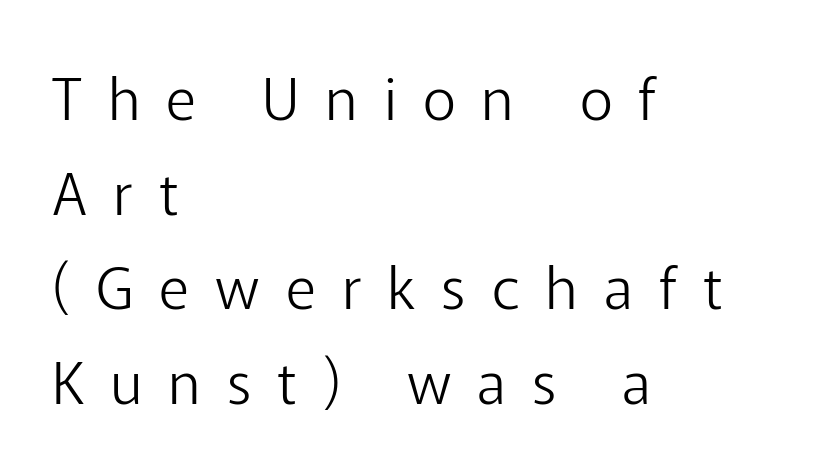
In terms of letterform style, serifs are entirely absent. Proportional: the letters do not fall into vertical columns. Is there much room between lines? A standard amount, neither cramped nor airy. The letterforms sit at book weight or below. Glyph-to-glyph distance is far greater than everyday printed text. Is there any slant? The stems are plumb.
